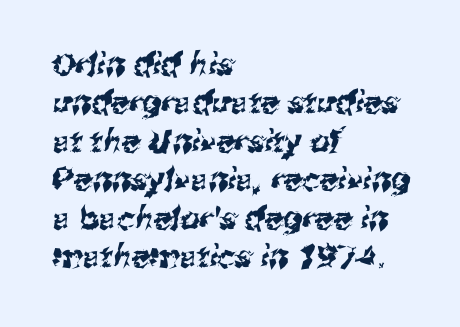
Descender tails drop into unmarked territory. Short note: letters normally spaced. Unlike a traditional serif, this face leaves its strokes unadorned. Is this a fixed-width face? No — the glyphs have proportional, varying widths. The paragraph shown leans on its left margin.
